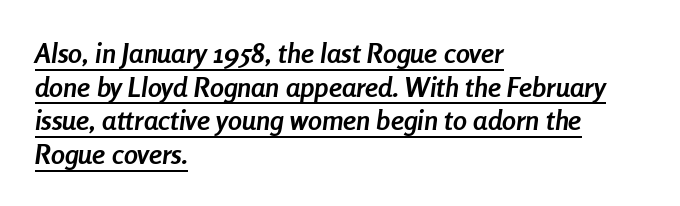
The image shows 28 px semibold, condensed type, italic (leaning right); set left-aligned, line spacing 1.2x, normal letter spacing, underlined; low stroke contrast and a medium x-height.
